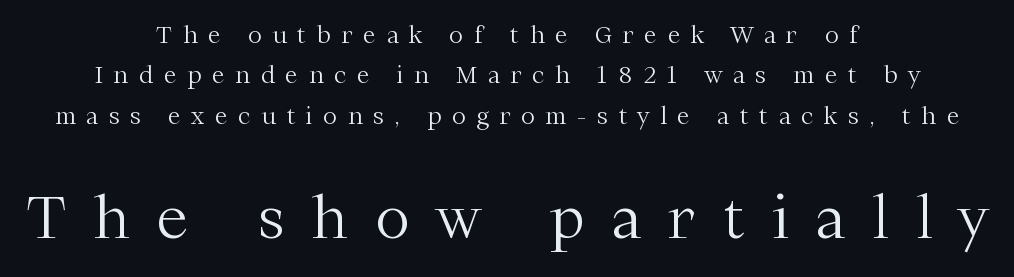
The image shows 58 px light serif type, upright; set centered, line spacing 1.76x, unusually wide letter spacing (+0.47 em), not underlined; the second (bottom) block is 2.52x larger; medium stroke contrast and a medium x-height.
